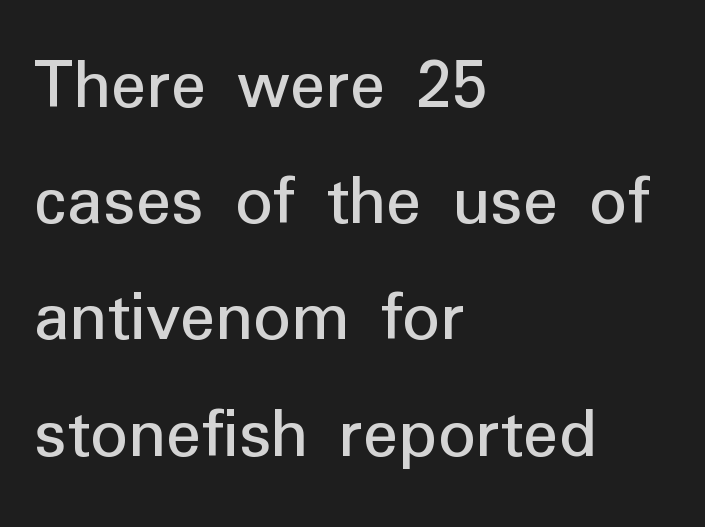
{"serif": "no", "italic": "no", "bold": "no", "weight": "regular", "width": "normal", "stroke_contrast": "low", "x_height": "medium", "monospaced": "no", "underline": "no", "align": "left", "line_spacing": "normal", "line_spacing_ratio": 1.57, "letter_spacing": "normal", "letter_spacing_em": 0.0, "glyph_px": 74}
